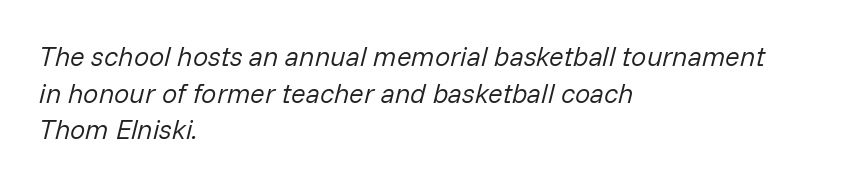
Descenders hang freely into open space. Yep, that's italic — everything's leaning. No letter is thick-stroked: the sample isn't bold. The paragraph shown leans on its left margin. Students, note that the glyphs here touch the page at normal intervals.
